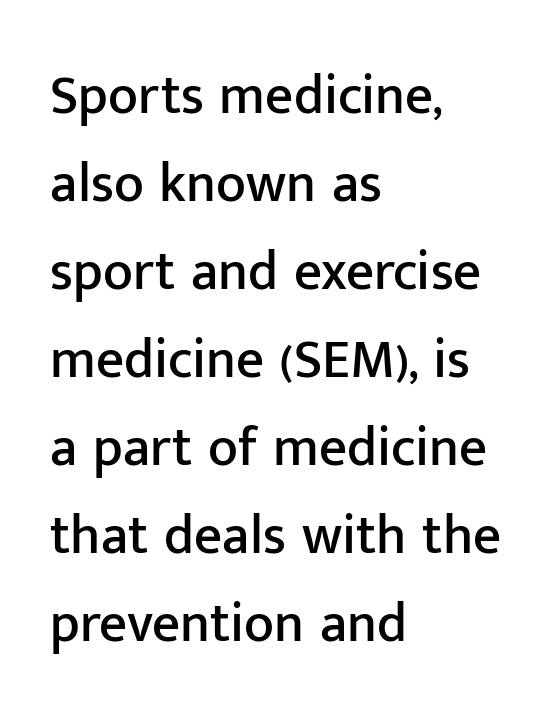
Q: Is the text italic (slanted)? A: No, it is upright.
Q: Is the typeface a serif or a sans-serif typeface? A: Sans-serif.
Q: Is the text underlined? A: No.
Q: How is the paragraph aligned? A: Left-aligned.
Q: Is the spacing between letters normal or unusually wide? A: Normal.
Q: Is the spacing between lines tight, normal or loose? A: Normal.
Q: Width (condensed, normal, or wide)? A: Normal.
Q: Stroke contrast? A: Low.
Q: x-height? A: Medium.
Q: Monospaced? A: No.
